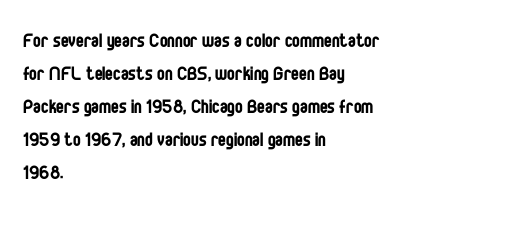
{"italic": "no", "bold": "no", "underline": "no", "align": "left", "line_spacing": "normal", "line_spacing_ratio": 1.44, "letter_spacing": "normal", "letter_spacing_em": 0.0, "glyph_px": 23}
